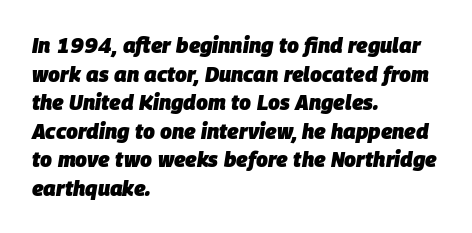
Reading down the block, your eye returns to a fixed left position each line. Italic? Definitely — the glyphs are oblique. The space beneath each line is pristine and unruled. Heavy, bold letterforms. Tracking value appears to be zero — textbook default spacing.
